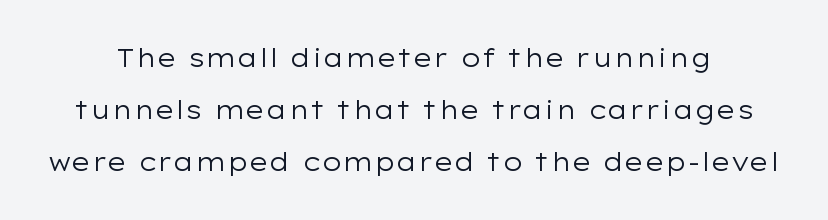
{"italic": "no", "bold": "no", "underline": "no", "line_spacing": "loose", "line_spacing_ratio": 2.08, "letter_spacing": "normal", "letter_spacing_em": 0.0, "glyph_px": 25}
